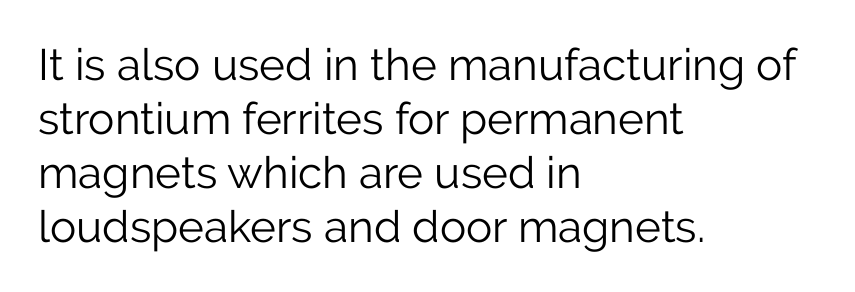
The image shows 44 px light sans-serif type, upright; set left-aligned, line spacing 1.23x, normal letter spacing, not underlined; low stroke contrast and a medium x-height.
